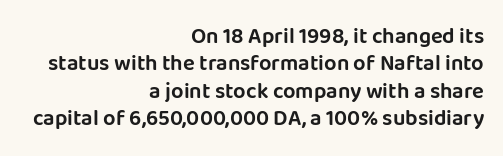
Q: Is the text italic (slanted)? A: No, it is upright.
Q: Is the text underlined? A: No.
Q: How is the paragraph aligned? A: Right-aligned.
Q: Is the spacing between letters normal or unusually wide? A: Normal.
Q: Is the spacing between lines tight, normal or loose? A: Normal.
